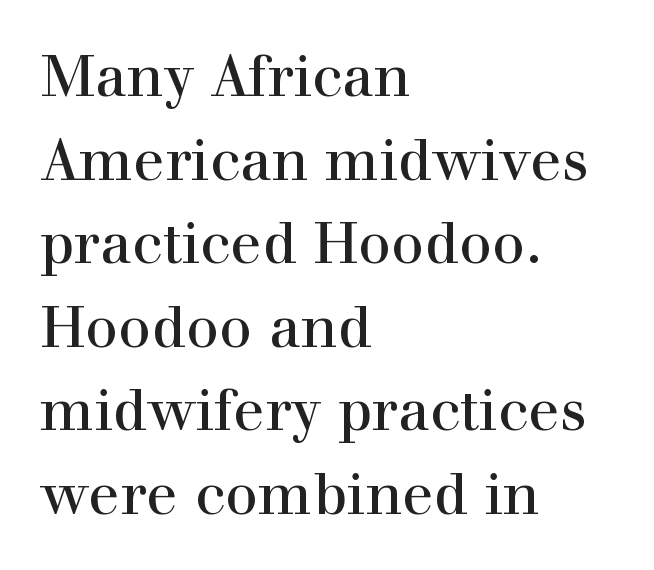
The image shows 58 px serif type, upright; set left-aligned, normal line spacing (1.44x), normal letter spacing, not underlined; a medium x-height.
